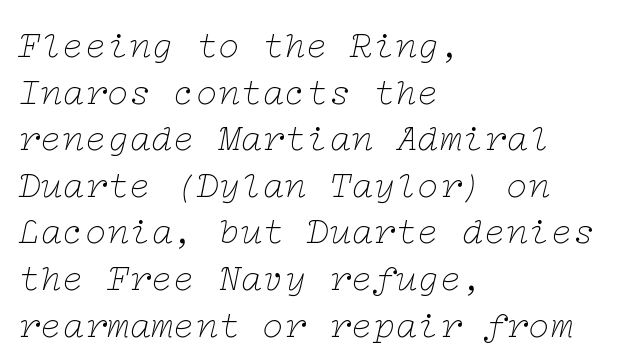
Q: Is the text bold? A: No.
Q: Is the text italic (slanted)? A: Yes, it leans right by about 12 degrees.
Q: Is the typeface a serif or a sans-serif typeface? A: Serif.
Q: Is the text underlined? A: No.
Q: How is the paragraph aligned? A: Left-aligned.
Q: Is the spacing between letters normal or unusually wide? A: Normal.
Q: Is the spacing between lines tight, normal or loose? A: Normal.
Q: Width (condensed, normal, or wide)? A: Wide.
Q: Stroke contrast? A: Low.
Q: x-height? A: Medium.
